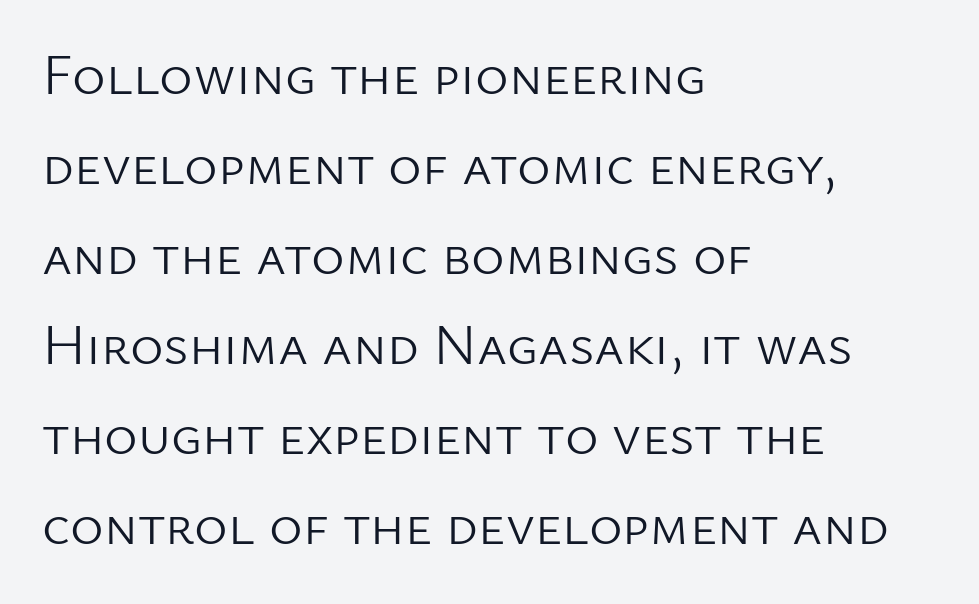
A student would call this left alignment; a typographer would say flush left, rag right. The rendering uses natural spacing where letterforms have individual widths. Stem width sits at or under what a default text font uses. One glance says typical: line gaps are just what's usual.
